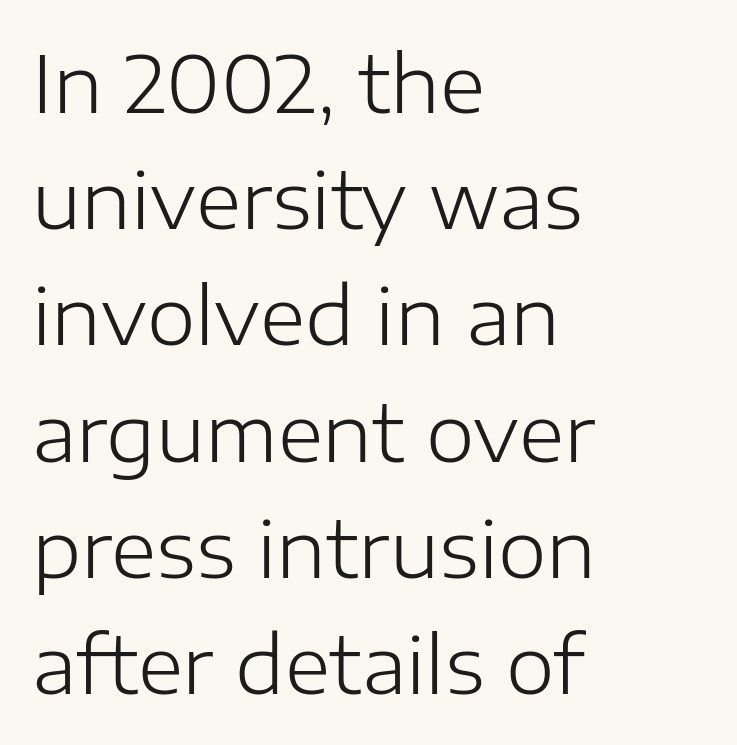
Is the block centered? No — it sits flush against the left margin. Nobody drew a line under any word here. The gaps between neighbouring characters are ordinary and unremarkable. This sample uses a sans-serif face. No heavy texture on the line: the type isn't bold.
